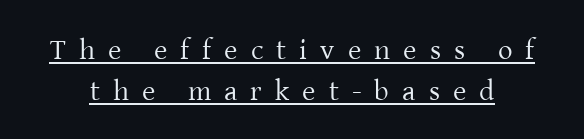
{"serif": "yes", "italic": "no", "bold": "no", "weight": "regular", "width": "normal", "stroke_contrast": "low", "x_height": "medium", "monospaced": "no", "underline": "yes", "line_spacing": "normal", "line_spacing_ratio": 1.42, "letter_spacing": "wide", "letter_spacing_em": 0.45, "glyph_px": 29}
